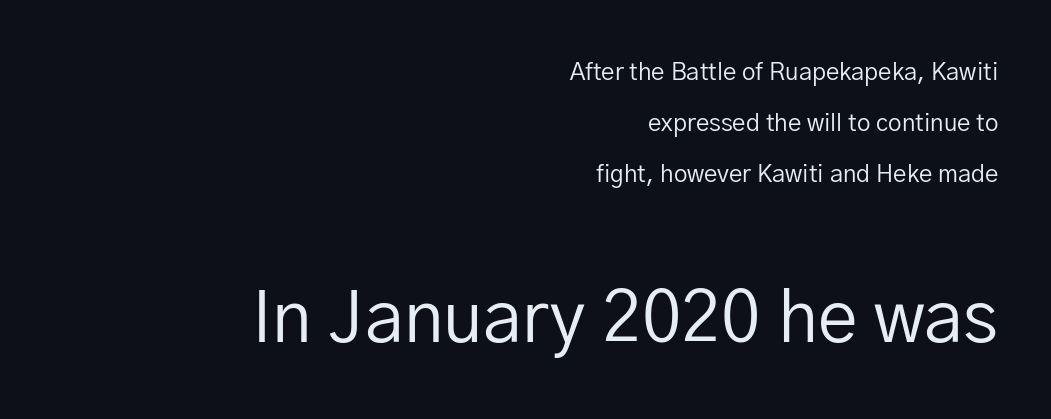
{"serif": "no", "italic": "no", "bold": "no", "weight": "regular", "width": "normal", "stroke_contrast": "low", "x_height": "medium", "monospaced": "no", "underline": "no", "align": "right", "line_spacing": "loose", "line_spacing_ratio": 2.13, "letter_spacing": "normal", "letter_spacing_em": 0.0, "larger_block": "second", "size_ratio": 2.96, "glyph_px": 71}
